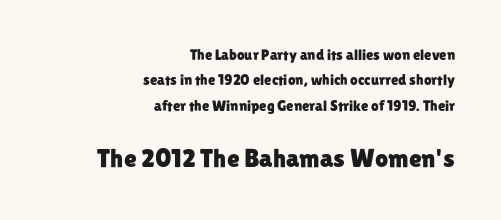
The image shows 26 px text type, upright; set right-aligned, normal line spacing (1.7x), normal letter spacing, not underlined; the second (bottom) block is 1.73x larger.
